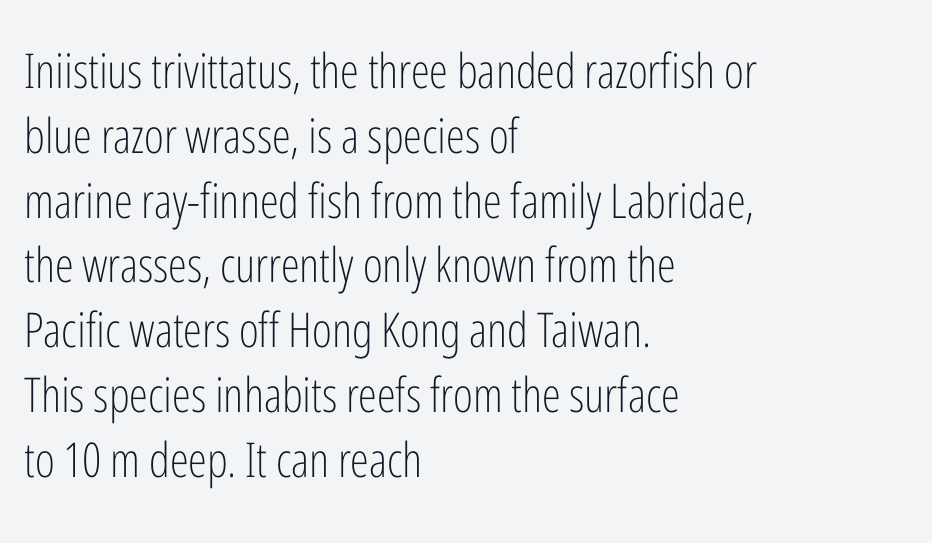
The image shows 48 px light, condensed sans-serif type, upright; set left-aligned, normal line spacing (1.35x), normal letter spacing, not underlined; low stroke contrast and a medium x-height.
